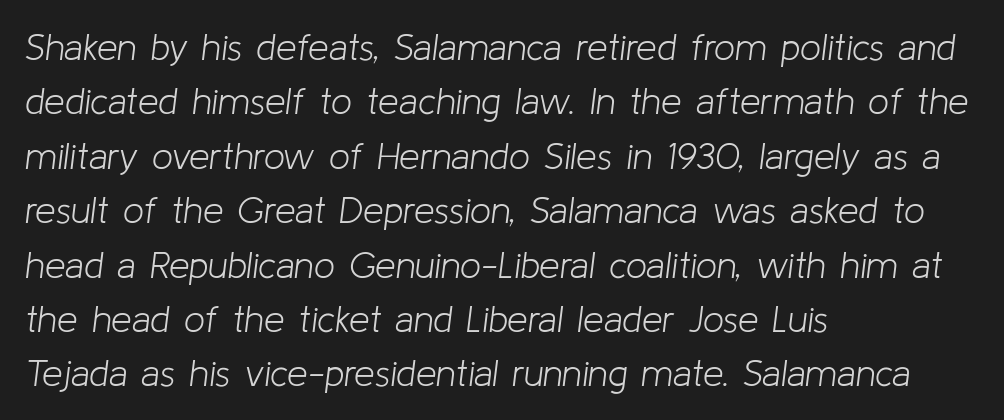
Q: Is the text bold? A: No.
Q: Is the text italic (slanted)? A: Yes, it leans right by about 8 degrees.
Q: Is the text underlined? A: No.
Q: How is the paragraph aligned? A: Left-aligned.
Q: Is the spacing between letters normal or unusually wide? A: Normal.
Q: Is the spacing between lines tight, normal or loose? A: Normal.
Q: Width (condensed, normal, or wide)? A: Normal.
Q: Stroke contrast? A: Low.
Q: x-height? A: Medium.
Q: Monospaced? A: No.
